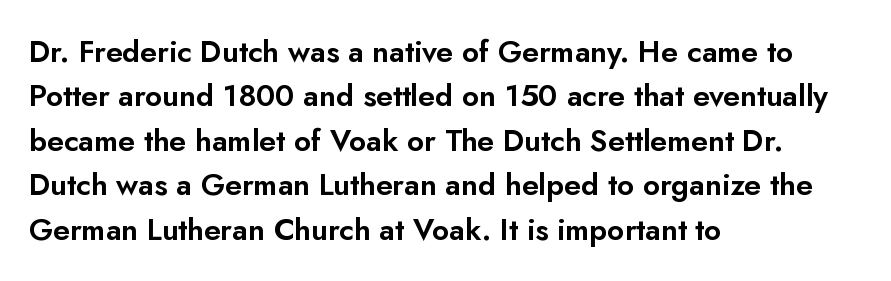
These lines are rendered in a variable-pitch font. One-word summary of the alignment: left. Any mark beneath the type? The region is blank. Rows of type keep a routine distance in the vertical direction. The line texture is even and compact thanks to regular tracking.
